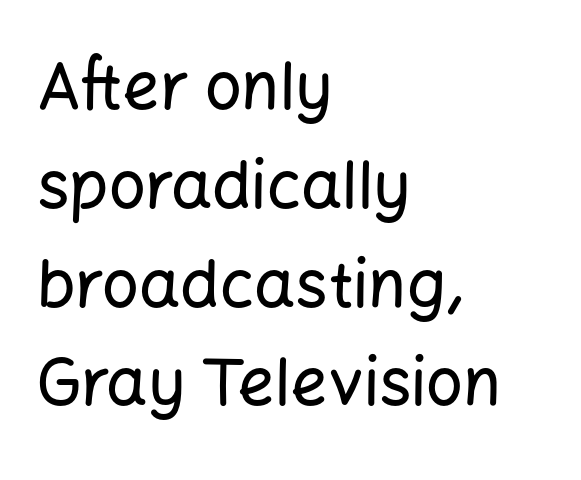
Clear beneath every line of the passage. Which margin do the lines hug? The left one — the right edge is uneven. Characters follow at the spacing the type designer built in. The letters advance in unequal steps, a hallmark of proportional type. Regarding serifs, this sample does without them.
